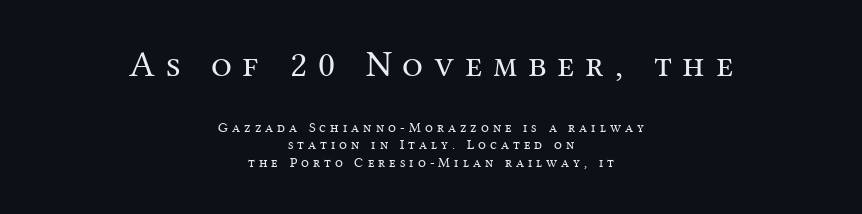
Q: Is the text bold? A: No.
Q: Is the text italic (slanted)? A: No, it is upright.
Q: Is the typeface a serif or a sans-serif typeface? A: Serif.
Q: Is the text underlined? A: No.
Q: How is the paragraph aligned? A: Centered.
Q: Is the spacing between letters normal or unusually wide? A: Unusually wide.
Q: Is the spacing between lines tight, normal or loose? A: Normal.
Q: Which block of text is set in a larger size, the first (top) or the second (bottom)? A: The first (top) one.
Q: Width (condensed, normal, or wide)? A: Normal.
Q: Stroke contrast? A: Medium.
Q: x-height? A: Medium.
Q: Monospaced? A: No.
